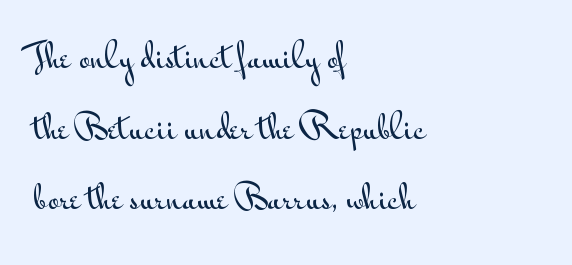
This sample uses plain, unmodified letter spacing. The typesetter chose a ragged-right arrangement here. The specimen omits any rule beneath the text block's lines. Character widths vary here, with narrow letters taking less room than wide ones. The block of text is sparse from top to bottom, with ample space between rows.
